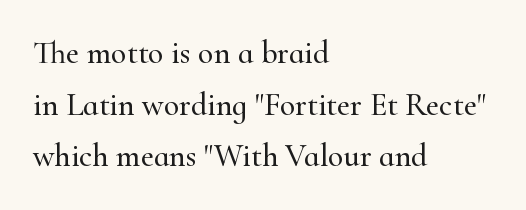
The image shows 32 px serif type, upright; set left-aligned, normal line spacing (1.61x), normal letter spacing, not underlined; high stroke contrast and a small x-height.
